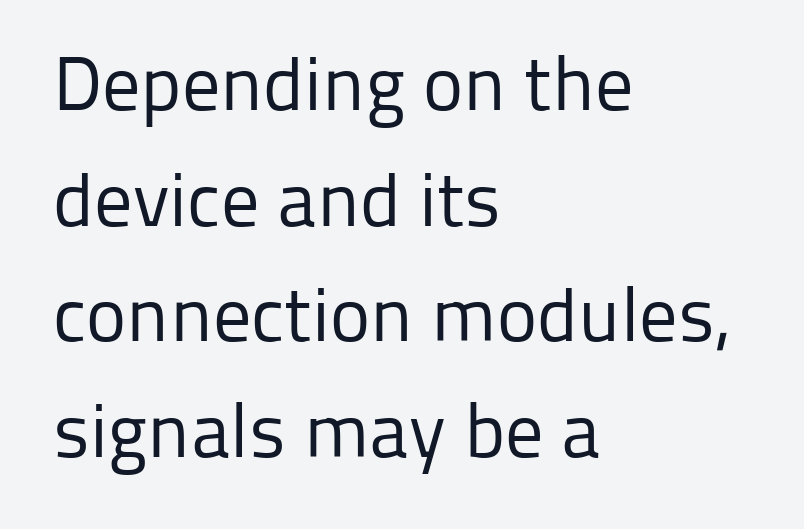
The image shows 76 px regular-weight sans-serif type, upright; set left-aligned, normal line spacing (1.52x), normal letter spacing, not underlined; low stroke contrast and a medium x-height.
